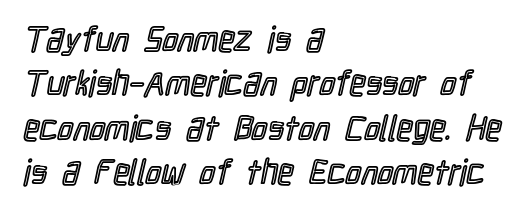
Q: Is the text italic (slanted)? A: Yes.
Q: Is the text underlined? A: No.
Q: How is the paragraph aligned? A: Left-aligned.
Q: Is the spacing between letters normal or unusually wide? A: Normal.
Q: Is the spacing between lines tight, normal or loose? A: Normal.
Q: Width (condensed, normal, or wide)? A: Condensed.
Q: x-height? A: Medium.
Q: Monospaced? A: No.
